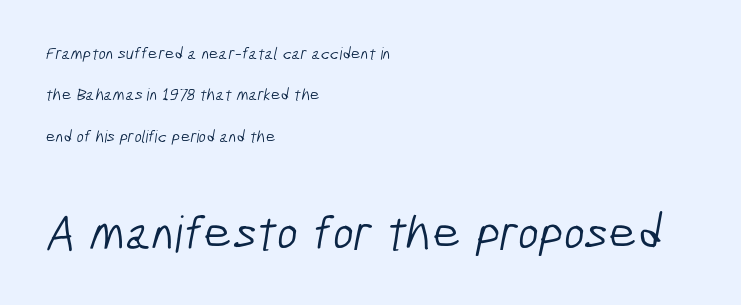
{"serif": "no", "bold": "no", "weight": "light", "width": "condensed", "stroke_contrast": "low", "x_height": "medium", "monospaced": "no", "underline": "no", "align": "left", "line_spacing": "loose", "line_spacing_ratio": 2.44, "letter_spacing": "normal", "letter_spacing_em": 0.0, "larger_block": "second", "size_ratio": 2.94, "glyph_px": 50}
